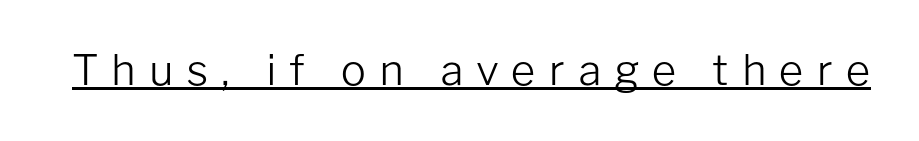
The passage shown is underscored from start to finish. The type sits square on the baseline with zero lean. The tracking jumps out immediately: characters are airy and widely separated. The face used here is proportionally spaced, like ordinary book or web type. Note: no serifs on the glyphs.
